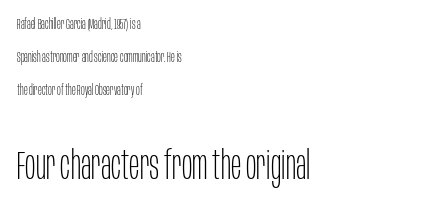
Q: Is the text bold? A: No.
Q: Is the text italic (slanted)? A: No, it is upright.
Q: Is the typeface a serif or a sans-serif typeface? A: Sans-serif.
Q: Is the text underlined? A: No.
Q: How is the paragraph aligned? A: Left-aligned.
Q: Is the spacing between letters normal or unusually wide? A: Normal.
Q: Is the spacing between lines tight, normal or loose? A: Loose.
Q: Which block of text is set in a larger size, the first (top) or the second (bottom)? A: The second (bottom) one.
Q: Width (condensed, normal, or wide)? A: Condensed.
Q: Stroke contrast? A: Low.
Q: x-height? A: Large.
Q: Monospaced? A: No.
